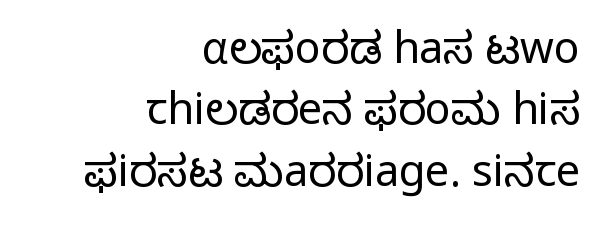
{"serif": "no", "italic": "no", "bold": "no", "weight": "regular", "width": "normal", "stroke_contrast": "low", "x_height": "medium", "monospaced": "no", "underline": "no", "align": "right", "line_spacing": "normal", "line_spacing_ratio": 1.43, "letter_spacing": "normal", "letter_spacing_em": 0.0, "glyph_px": 43}
